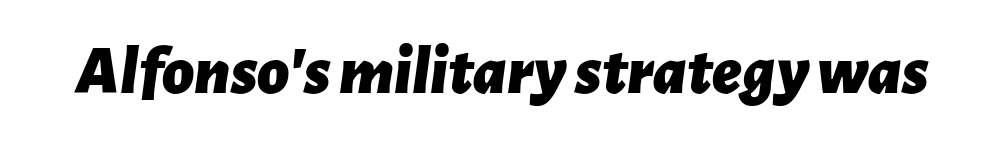
Q: Is the text bold? A: Yes.
Q: Is the text italic (slanted)? A: Yes, it leans right by about 7 degrees.
Q: Is the text underlined? A: No.
Q: Is the spacing between letters normal or unusually wide? A: Normal.
Q: Width (condensed, normal, or wide)? A: Normal.
Q: Stroke contrast? A: Low.
Q: x-height? A: Medium.
Q: Monospaced? A: No.
